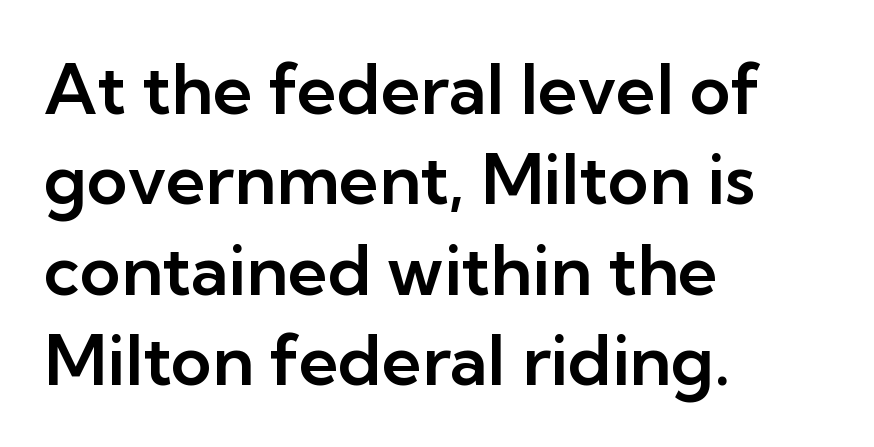
{"serif": "no", "italic": "no", "width": "normal", "stroke_contrast": "low", "x_height": "medium", "monospaced": "no", "underline": "no", "align": "left", "line_spacing": "normal", "line_spacing_ratio": 1.29, "letter_spacing": "normal", "letter_spacing_em": 0.0, "glyph_px": 70}
